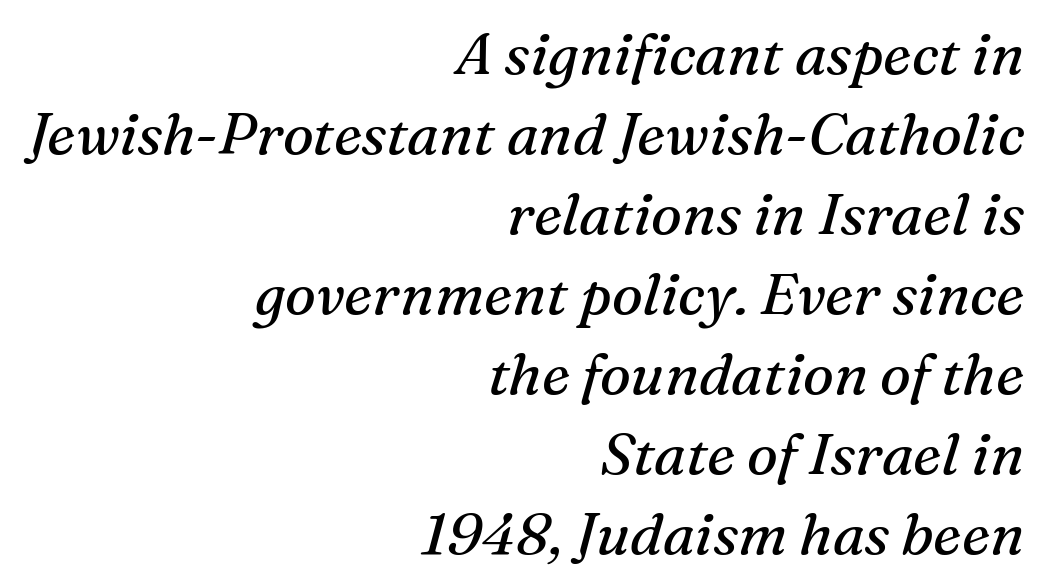
The image shows 58 px regular-weight serif type, italic (leaning right); set right-aligned, normal line spacing (1.38x), normal letter spacing, not underlined; medium stroke contrast and a medium x-height.
